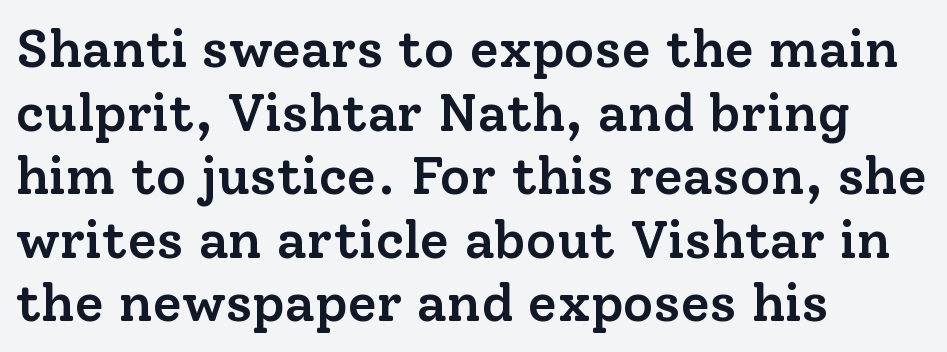
Q: Is the text bold? A: Semi-bold.
Q: Is the text italic (slanted)? A: No, it is upright.
Q: Is the typeface a serif or a sans-serif typeface? A: Serif.
Q: Is the text underlined? A: No.
Q: How is the paragraph aligned? A: Left-aligned.
Q: Is the spacing between letters normal or unusually wide? A: Normal.
Q: Width (condensed, normal, or wide)? A: Normal.
Q: Stroke contrast? A: Low.
Q: x-height? A: Medium.
Q: Monospaced? A: No.
